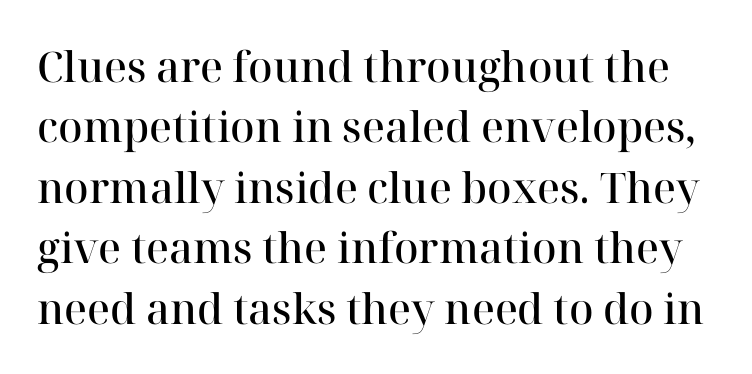
The image shows 42 px semibold serif type, upright; set normal line spacing (1.44x), normal letter spacing, not underlined; high stroke contrast and a medium x-height.
